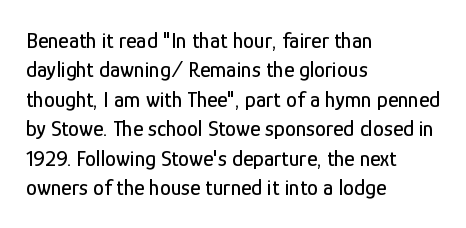
{"italic": "no", "underline": "no", "align": "left", "line_spacing": "normal", "line_spacing_ratio": 1.34, "letter_spacing": "normal", "letter_spacing_em": 0.0, "glyph_px": 22}
